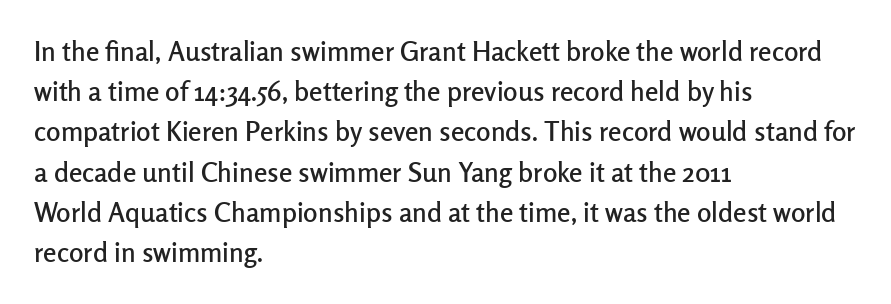
Summary of vertical rhythm: regular, with standard interline spacing. No italicization has been applied; the sample stays upright. One-word summary of the alignment: left. The line texture is even and compact thanks to regular tracking. The space directly below the letters is spotless.
